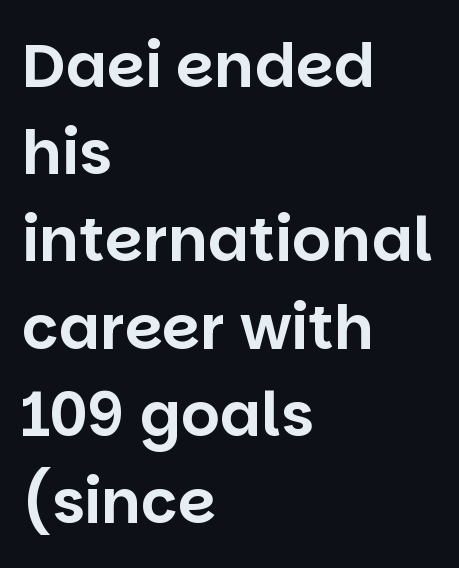
{"serif": "no", "italic": "no", "width": "normal", "stroke_contrast": "low", "x_height": "large", "monospaced": "no", "underline": "no", "align": "left", "line_spacing": "normal", "line_spacing_ratio": 1.43, "letter_spacing": "normal", "letter_spacing_em": 0.0, "glyph_px": 61}
